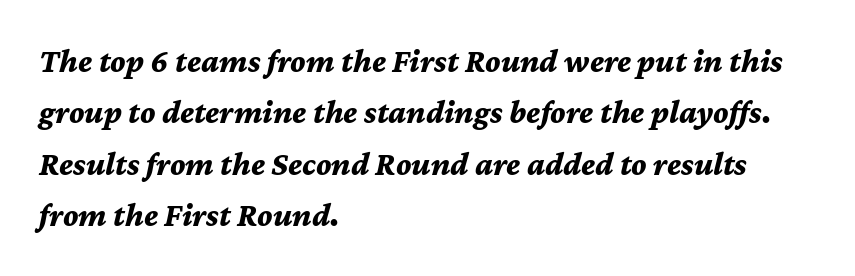
{"italic": "yes", "lean": "right", "slant_degrees": 12, "bold": "yes", "weight": "bold", "width": "normal", "stroke_contrast": "medium", "x_height": "medium", "monospaced": "no", "underline": "no", "align": "left", "line_spacing": "normal", "line_spacing_ratio": 1.56, "letter_spacing": "normal", "letter_spacing_em": 0.0, "glyph_px": 33}
